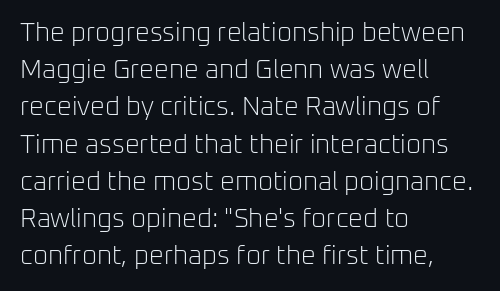
{"italic": "no", "bold": "no", "underline": "no", "align": "left", "line_spacing": "normal", "line_spacing_ratio": 1.43, "letter_spacing": "normal", "letter_spacing_em": 0.0, "glyph_px": 26}
